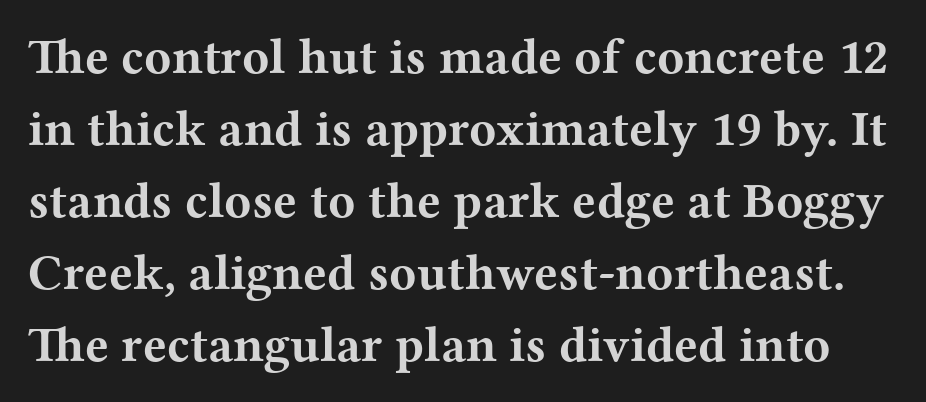
To sum up the face: it has serifs. Proportional: the letters do not fall into vertical columns. Rendered with straight, roman letterforms. Honestly, the letter spacing is just normal — you wouldn't notice it. In terms of leading, this rendering sits right in the middle. Descender tails drop into unmarked territory.
